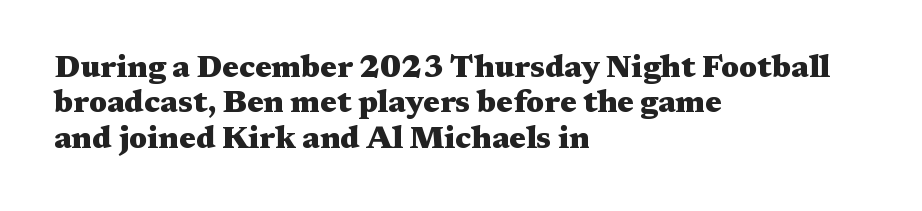
Posture: vertical. No word sits above an underline. Line beginnings align vertically; line endings do not. This sample uses a serif face. Horizontal bands of white between lines are thin slivers. Set as a true bold cut, around the 700 mark.
